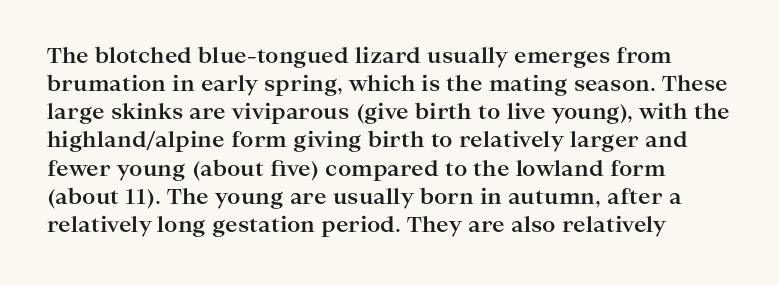
Q: Is the text bold? A: Yes.
Q: Is the text italic (slanted)? A: No, it is upright.
Q: Is the text underlined? A: No.
Q: Is the spacing between letters normal or unusually wide? A: Normal.
Q: Is the spacing between lines tight, normal or loose? A: Normal.
